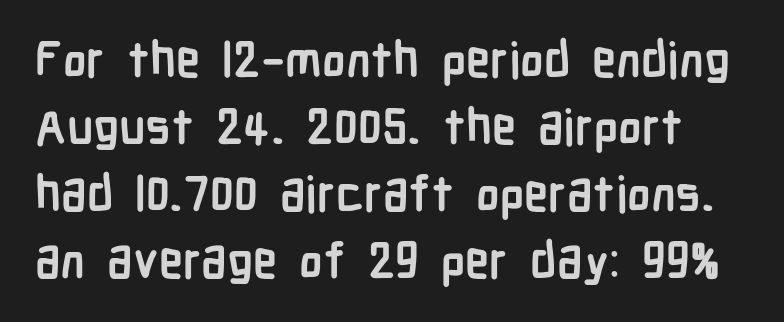
The image shows 49 px semibold, condensed sans-serif type, upright; set normal line spacing (1.37x), normal letter spacing, not underlined; low stroke contrast and a medium x-height.
